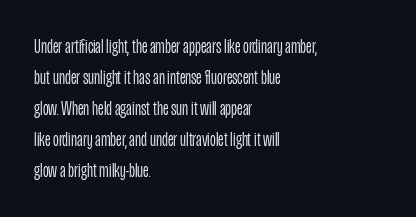
The face looks like a standard text weight, possibly lighter. The type is set solid horizontally, with unmodified tracking. The lettering stays uniformly vertical, giving the passage a roman look. Leading: standard. Casual observation: everything's shoved over to the left.
